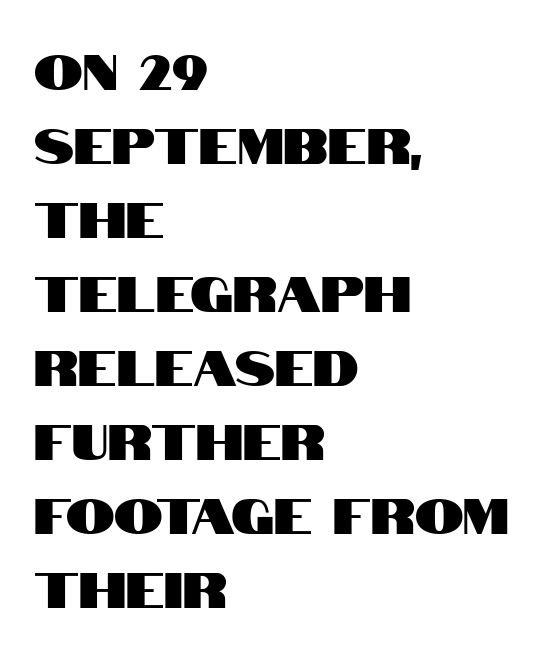
Q: Is the text italic (slanted)? A: No, it is upright.
Q: Is the typeface a serif or a sans-serif typeface? A: Sans-serif.
Q: Is the text underlined? A: No.
Q: How is the paragraph aligned? A: Left-aligned.
Q: Is the spacing between letters normal or unusually wide? A: Normal.
Q: Is the spacing between lines tight, normal or loose? A: Normal.
Q: Width (condensed, normal, or wide)? A: Condensed.
Q: Stroke contrast? A: High.
Q: x-height? A: Large.
Q: Monospaced? A: No.
